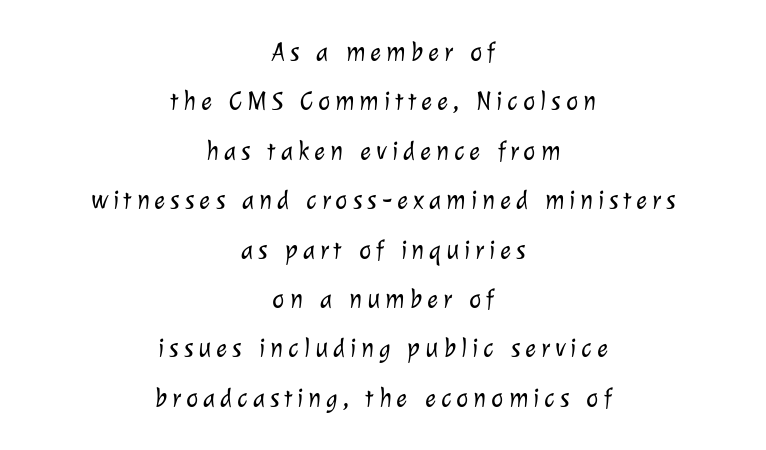
Q: Is the text bold? A: No.
Q: Is the text underlined? A: No.
Q: How is the paragraph aligned? A: Centered.
Q: Is the spacing between lines tight, normal or loose? A: Loose.
